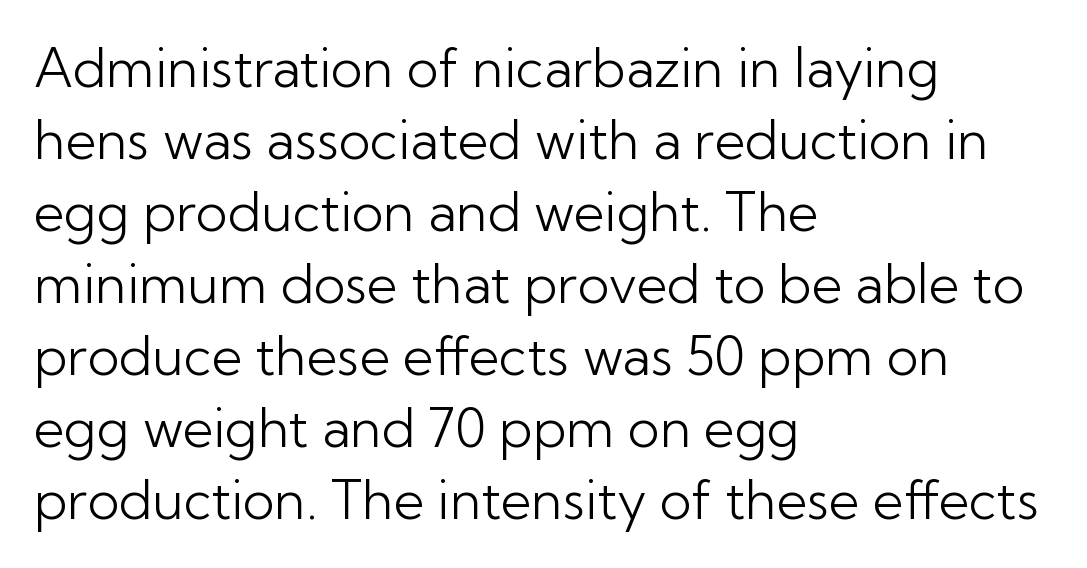
Reading down the block, your eye returns to a fixed left position each line. Anything drawn beneath the words? Only blank space. The characters display no serif detailing; their extremities are plain. The type sits square on the baseline with zero lean. Think of a printed novel: that variable character pitch is what you see here. You could call the tracking neutral — neither tight nor loose.
